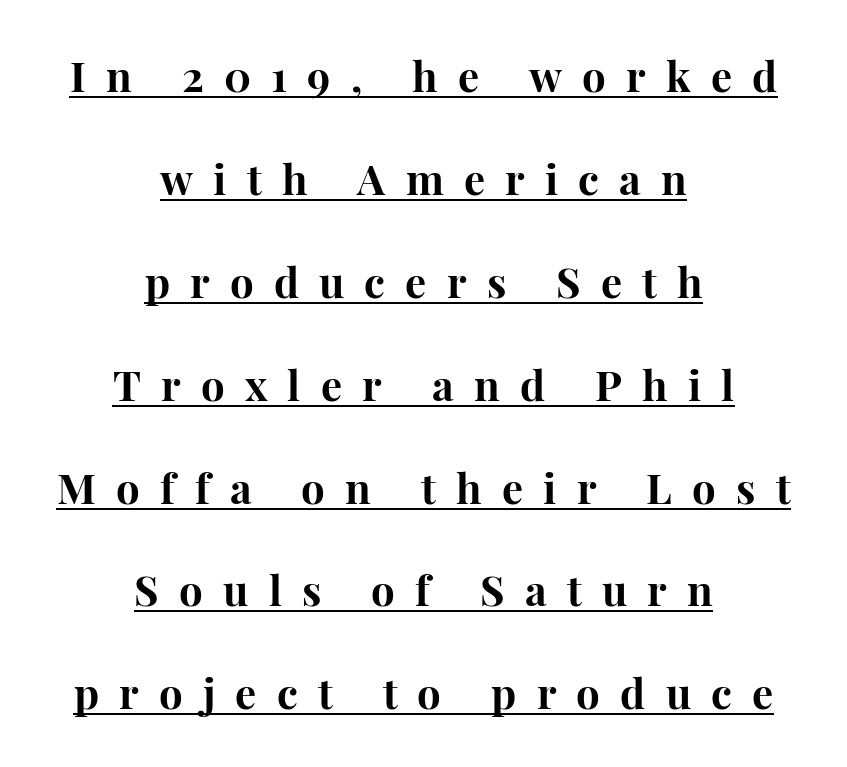
The image shows 42 px bold serif type, upright; set centered, loose line spacing (2.45x), unusually wide letter spacing (+0.48 em), underlined; high stroke contrast and a medium x-height.
